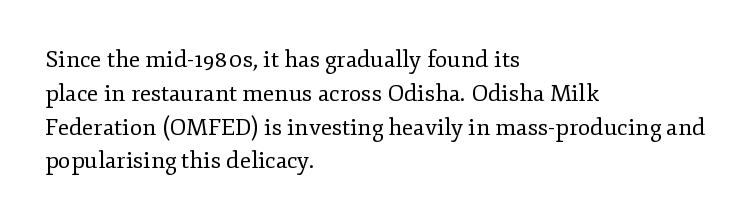
Q: Is the text bold? A: No.
Q: Is the text italic (slanted)? A: No, it is upright.
Q: Is the text underlined? A: No.
Q: How is the paragraph aligned? A: Left-aligned.
Q: Is the spacing between letters normal or unusually wide? A: Normal.
Q: Is the spacing between lines tight, normal or loose? A: Normal.
